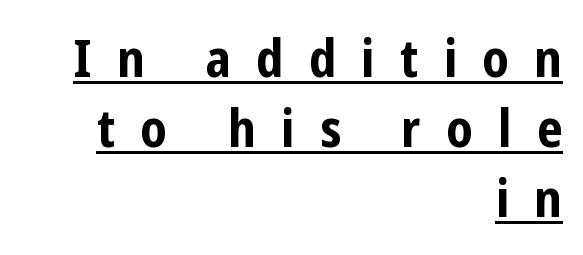
Bold? Absolutely — the strokes are thick and heavy. Every character sits straight up, as roman type does. You could only call the tracking loose — the letters float apart. Leading matches the norm, producing a regular column. These lines are composed in type without serifs. The rag falls on the left side of this text block.
